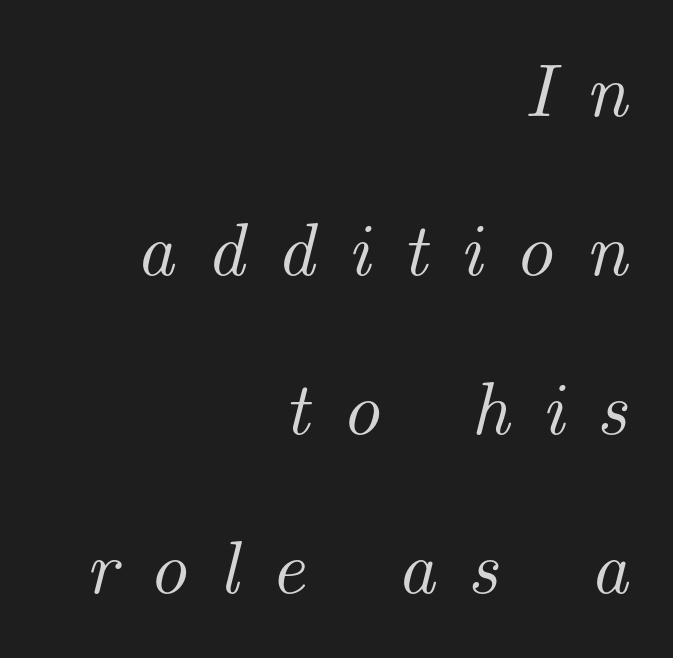
The image shows 75 px serif type, italic (leaning right); set right-aligned, loose line spacing (2.12x), unusually wide letter spacing (+0.43 em), not underlined; medium stroke contrast and a small x-height.
